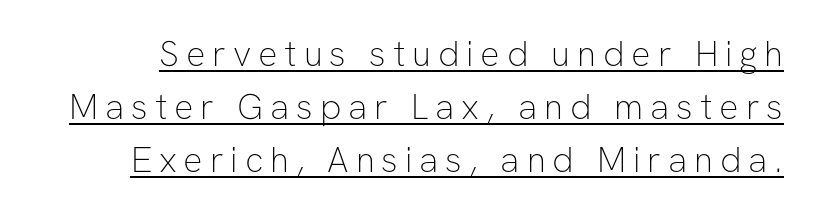
The image shows 36 px thin sans-serif type, upright; set normal line spacing (1.47x), underlined; low stroke contrast and a medium x-height.
